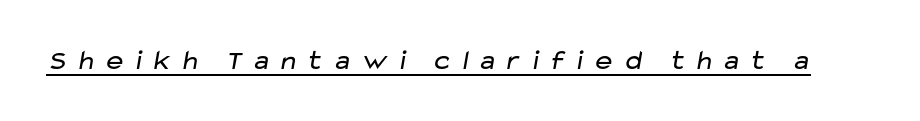
Q: Is the text bold? A: No.
Q: Is the typeface a serif or a sans-serif typeface? A: Sans-serif.
Q: Is the text underlined? A: Yes.
Q: Is the spacing between letters normal or unusually wide? A: Unusually wide.
Q: Width (condensed, normal, or wide)? A: Wide.
Q: Stroke contrast? A: Low.
Q: x-height? A: Medium.
Q: Monospaced? A: No.
